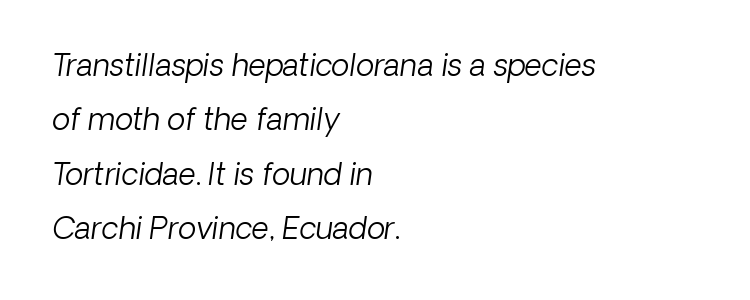
The image shows 30 px light type, italic (leaning right); set left-aligned, line spacing 1.81x, normal letter spacing, not underlined; low stroke contrast and a medium x-height.
